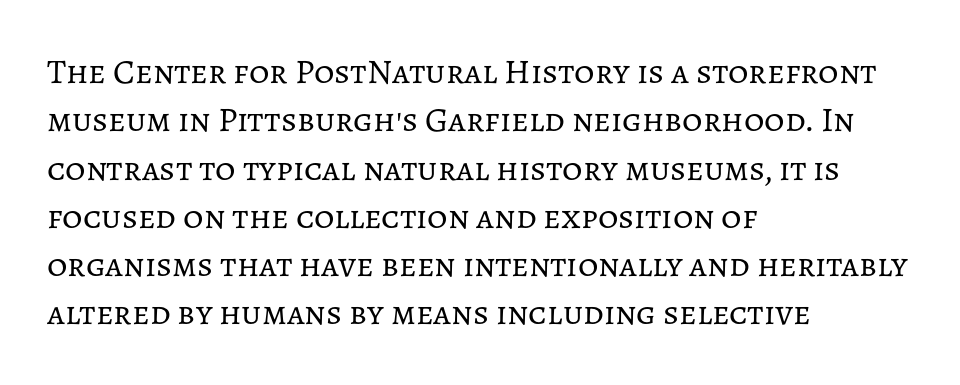
Q: Is the text bold? A: No.
Q: Is the text italic (slanted)? A: No, it is upright.
Q: Is the text underlined? A: No.
Q: How is the paragraph aligned? A: Left-aligned.
Q: Is the spacing between letters normal or unusually wide? A: Normal.
Q: Is the spacing between lines tight, normal or loose? A: Normal.
Q: Width (condensed, normal, or wide)? A: Normal.
Q: Stroke contrast? A: Low.
Q: x-height? A: Medium.
Q: Monospaced? A: No.
